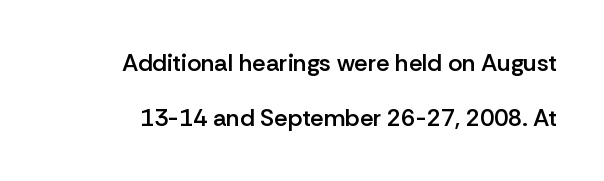
{"italic": "no", "bold": "semi", "underline": "no", "line_spacing": "loose", "line_spacing_ratio": 2.29, "letter_spacing": "normal", "letter_spacing_em": 0.0, "glyph_px": 24}
